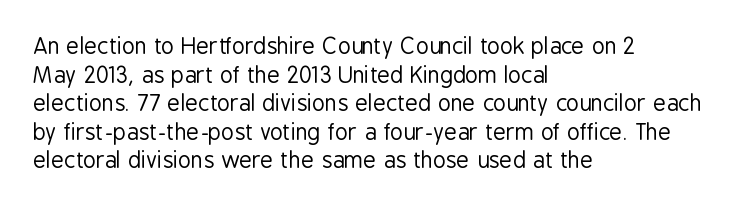
{"italic": "no", "bold": "no", "underline": "no", "align": "left", "line_spacing": "normal", "line_spacing_ratio": 1.3, "letter_spacing": "normal", "letter_spacing_em": 0.0, "glyph_px": 22}
